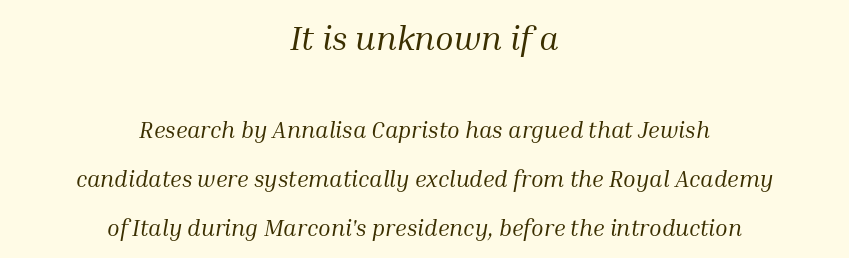
Q: Is the text bold? A: No.
Q: Is the text italic (slanted)? A: Yes, it leans right by about 10 degrees.
Q: Is the typeface a serif or a sans-serif typeface? A: Serif.
Q: Is the text underlined? A: No.
Q: How is the paragraph aligned? A: Centered.
Q: Is the spacing between letters normal or unusually wide? A: Normal.
Q: Is the spacing between lines tight, normal or loose? A: Loose.
Q: Which block of text is set in a larger size, the first (top) or the second (bottom)? A: The first (top) one.
Q: Width (condensed, normal, or wide)? A: Normal.
Q: Stroke contrast? A: Medium.
Q: x-height? A: Medium.
Q: Monospaced? A: No.
